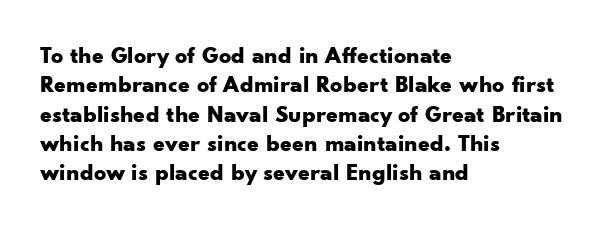
The image shows 24 px bold type, upright; set left-aligned, line spacing 1.22x, normal letter spacing, not underlined.
